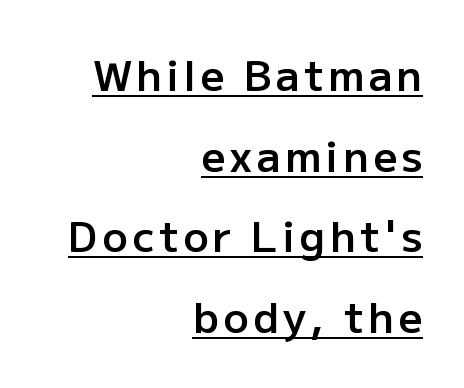
Q: Is the text bold? A: Semi-bold.
Q: Is the text italic (slanted)? A: No, it is upright.
Q: Is the typeface a serif or a sans-serif typeface? A: Sans-serif.
Q: Is the text underlined? A: Yes.
Q: How is the paragraph aligned? A: Right-aligned.
Q: Is the spacing between lines tight, normal or loose? A: Loose.
Q: Width (condensed, normal, or wide)? A: Normal.
Q: Stroke contrast? A: Low.
Q: x-height? A: Medium.
Q: Monospaced? A: No.
